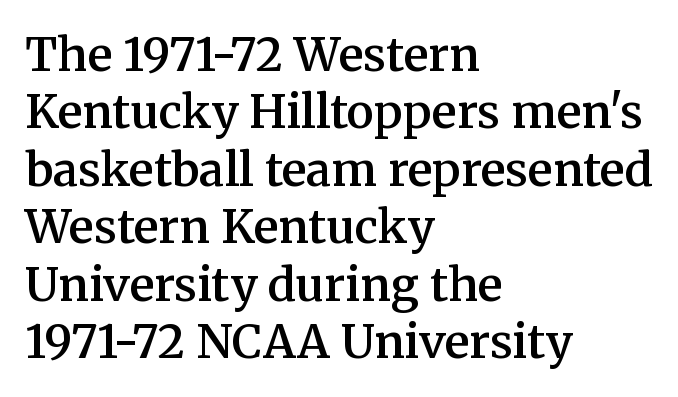
Q: Is the text bold? A: Semi-bold.
Q: Is the text italic (slanted)? A: No, it is upright.
Q: Is the typeface a serif or a sans-serif typeface? A: Serif.
Q: Is the text underlined? A: No.
Q: How is the paragraph aligned? A: Left-aligned.
Q: Is the spacing between letters normal or unusually wide? A: Normal.
Q: Is the spacing between lines tight, normal or loose? A: Normal.
Q: Width (condensed, normal, or wide)? A: Normal.
Q: Stroke contrast? A: Medium.
Q: x-height? A: Medium.
Q: Monospaced? A: No.
